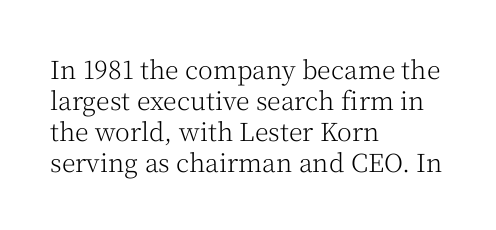
The image shows 25 px text type, upright; set left-aligned, line spacing 1.24x, normal letter spacing, not underlined.
